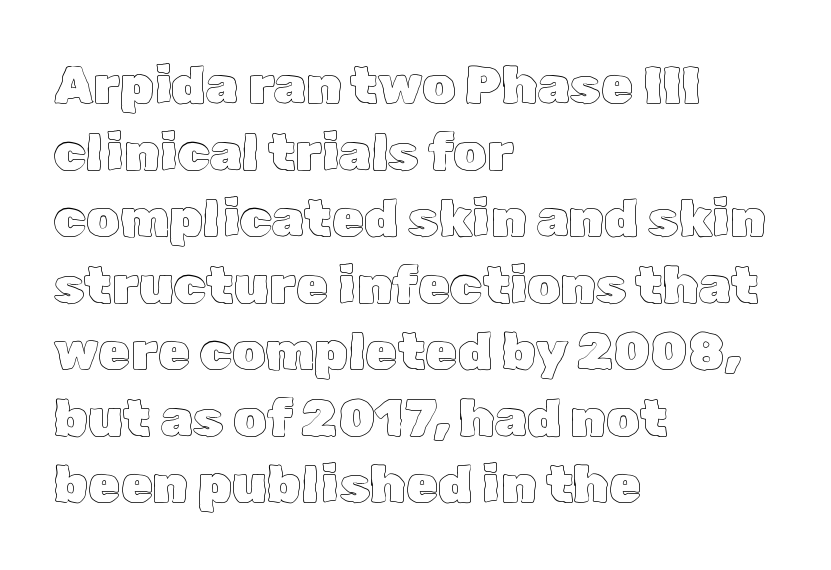
Clear beneath every line of the passage. Line starts are locked; line ends wander. Students, observe: this is what conventionally led text looks like. Proportional: the letters do not fall into vertical columns. Between one letter and the next there's only the usual sliver of space. Style check: upright.
